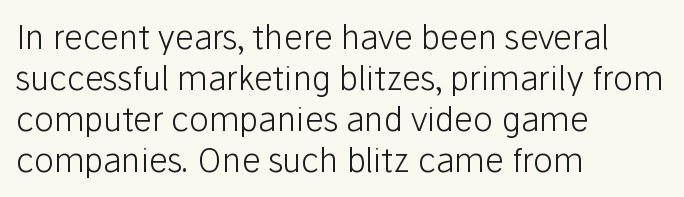
Q: Is the text bold? A: No.
Q: Is the text italic (slanted)? A: No, it is upright.
Q: Is the typeface a serif or a sans-serif typeface? A: Sans-serif.
Q: Is the text underlined? A: No.
Q: How is the paragraph aligned? A: Left-aligned.
Q: Is the spacing between letters normal or unusually wide? A: Normal.
Q: Width (condensed, normal, or wide)? A: Normal.
Q: Stroke contrast? A: Low.
Q: x-height? A: Medium.
Q: Monospaced? A: No.
